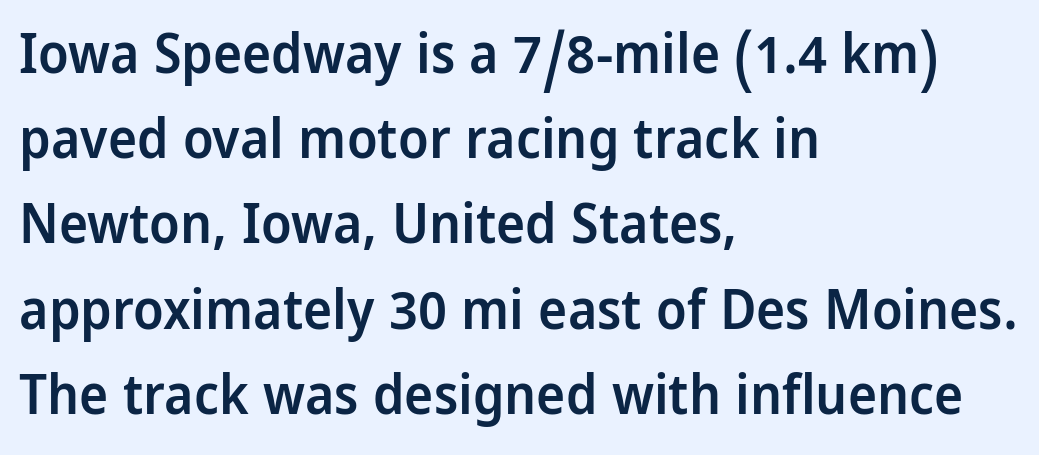
The image shows 55 px semibold, condensed sans-serif type, upright; set left-aligned, normal line spacing (1.55x), normal letter spacing, not underlined; low stroke contrast and a large x-height.
